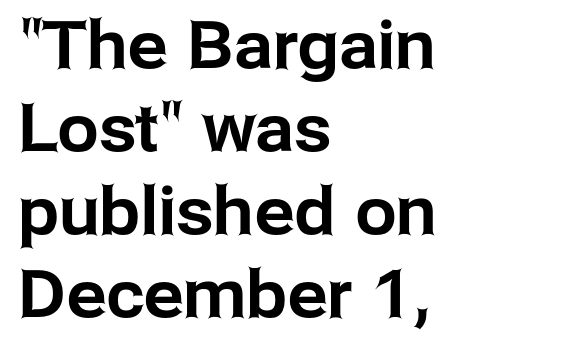
{"serif": "no", "italic": "no", "width": "normal", "stroke_contrast": "low", "x_height": "medium", "monospaced": "no", "underline": "no", "align": "left", "line_spacing": "normal", "line_spacing_ratio": 1.26, "letter_spacing": "normal", "letter_spacing_em": 0.0, "glyph_px": 66}
